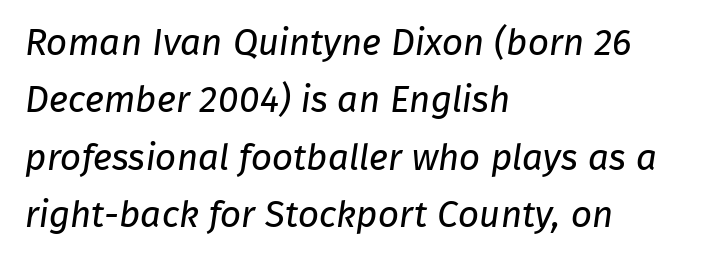
Q: Is the text bold? A: No.
Q: Is the typeface a serif or a sans-serif typeface? A: Sans-serif.
Q: Is the text underlined? A: No.
Q: How is the paragraph aligned? A: Left-aligned.
Q: Is the spacing between letters normal or unusually wide? A: Normal.
Q: Is the spacing between lines tight, normal or loose? A: Normal.
Q: Width (condensed, normal, or wide)? A: Normal.
Q: Stroke contrast? A: Low.
Q: x-height? A: Medium.
Q: Monospaced? A: No.
